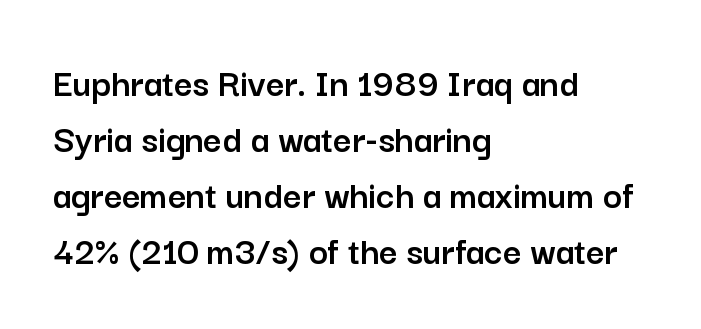
{"serif": "no", "italic": "no", "width": "normal", "stroke_contrast": "low", "x_height": "medium", "monospaced": "no", "underline": "no", "align": "left", "line_spacing": "normal", "line_spacing_ratio": 1.4, "letter_spacing": "normal", "letter_spacing_em": 0.0, "glyph_px": 40}
